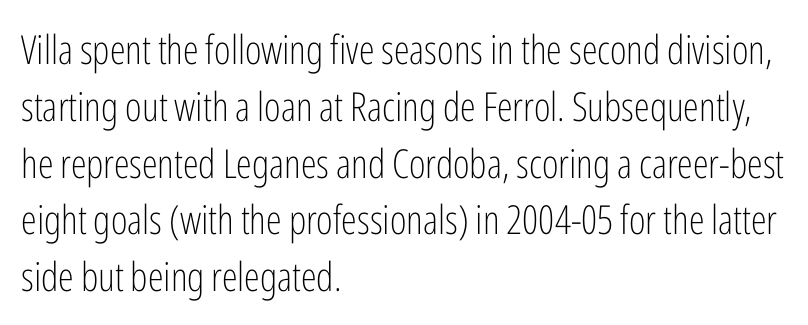
The image shows 40 px light, condensed sans-serif type, upright; set left-aligned, normal line spacing (1.42x), normal letter spacing, not underlined; low stroke contrast and a medium x-height.
